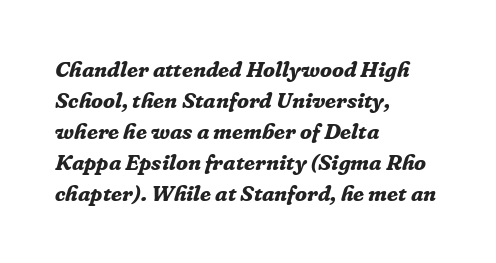
The image shows 22 px bold type, italic (leaning right); set left-aligned, normal line spacing (1.41x), normal letter spacing, not underlined.
